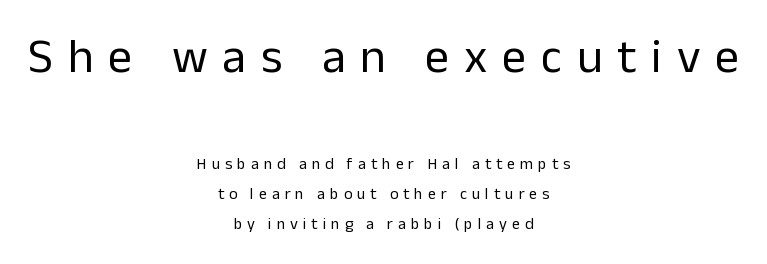
The image shows 48 px regular-weight sans-serif type, upright; set centered, line spacing 1.87x, unusually wide letter spacing (+0.31 em), not underlined; the first (top) block is 3.0x larger; low stroke contrast and a medium x-height.
